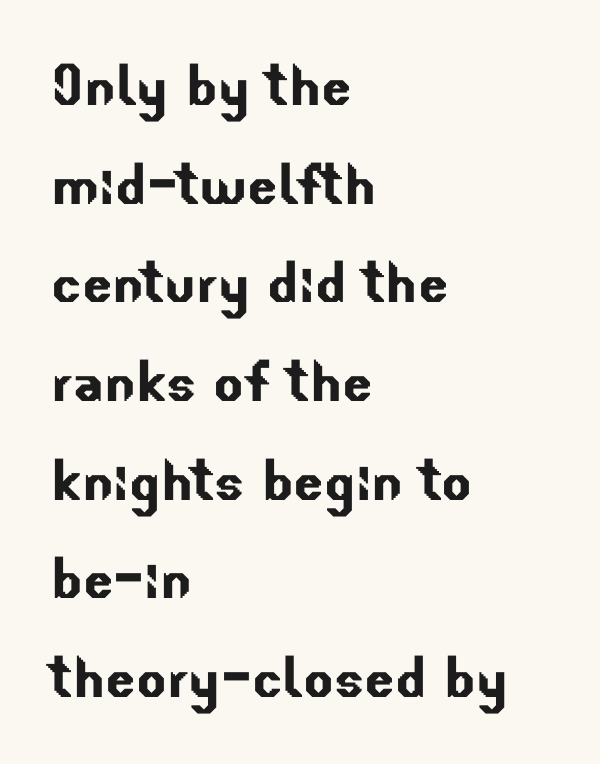
Letters rest on an invisible, unmarked baseline. The typesetter chose a ragged-right arrangement here. Inter-character spacing is left at the font's built-in metrics. The characters display no serif detailing; their extremities are plain. Character widths vary here, with narrow letters taking less room than wide ones.
